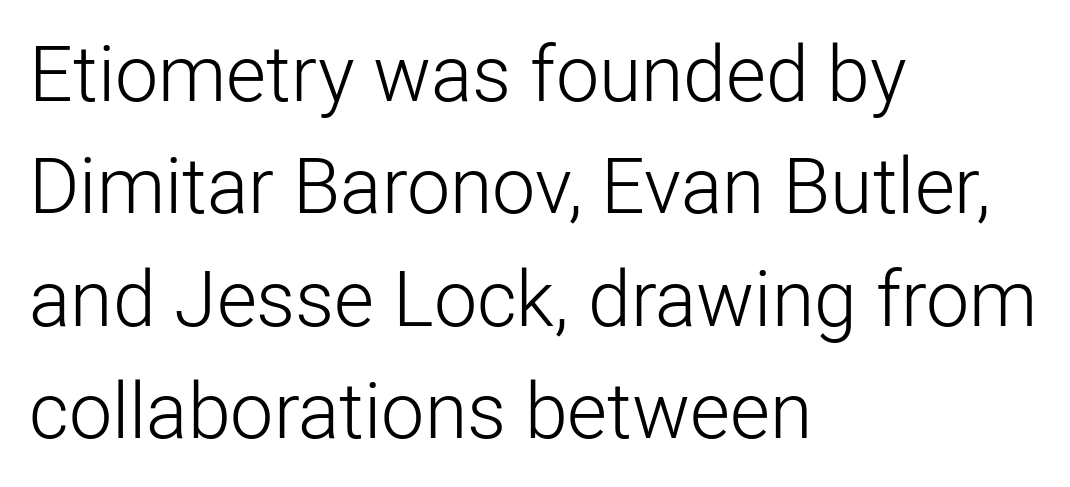
{"serif": "no", "italic": "no", "bold": "no", "weight": "light", "width": "normal", "stroke_contrast": "low", "x_height": "medium", "monospaced": "no", "underline": "no", "align": "left", "line_spacing": "normal", "line_spacing_ratio": 1.46, "letter_spacing": "normal", "letter_spacing_em": 0.0, "glyph_px": 77}
